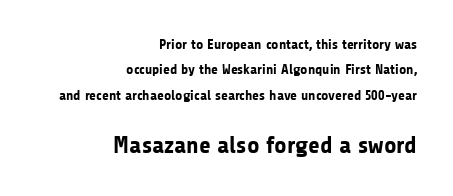
{"italic": "no", "bold": "yes", "underline": "no", "align": "right", "line_spacing_ratio": 1.81, "letter_spacing": "normal", "letter_spacing_em": 0.0, "larger_block": "second", "size_ratio": 1.71, "glyph_px": 24}
